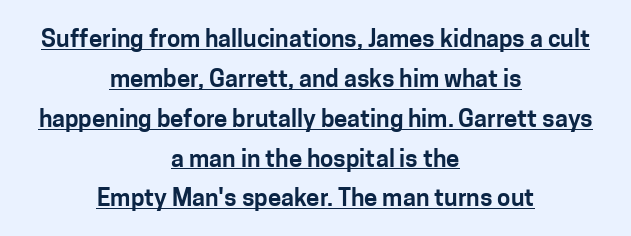
{"italic": "no", "underline": "yes", "align": "center", "line_spacing": "normal", "line_spacing_ratio": 1.66, "letter_spacing": "normal", "letter_spacing_em": 0.0, "glyph_px": 24}
